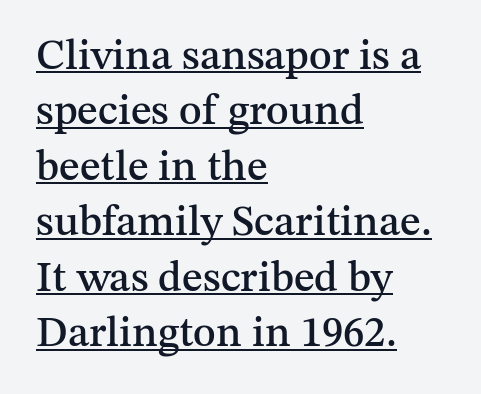
The image shows 43 px serif type, upright; set left-aligned, normal line spacing (1.29x), normal letter spacing, underlined; medium stroke contrast and a medium x-height.
